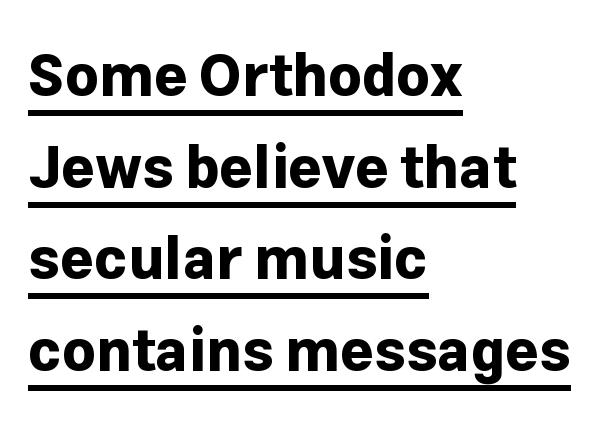
{"serif": "no", "italic": "no", "bold": "yes", "weight": "bold", "width": "normal", "stroke_contrast": "low", "x_height": "medium", "monospaced": "no", "underline": "yes", "align": "left", "line_spacing": "normal", "line_spacing_ratio": 1.58, "letter_spacing": "normal", "letter_spacing_em": 0.0, "glyph_px": 58}
